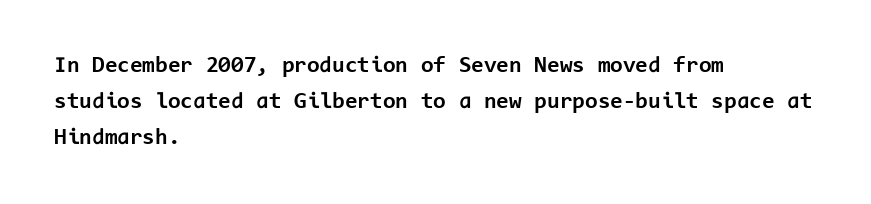
{"italic": "no", "bold": "yes", "underline": "no", "align": "left", "line_spacing": "normal", "line_spacing_ratio": 1.56, "letter_spacing": "normal", "letter_spacing_em": 0.0, "glyph_px": 23}
